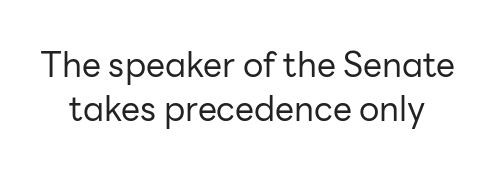
The image shows 34 px regular-weight sans-serif type, upright; set normal line spacing (1.3x), normal letter spacing, not underlined; low stroke contrast and a medium x-height.
